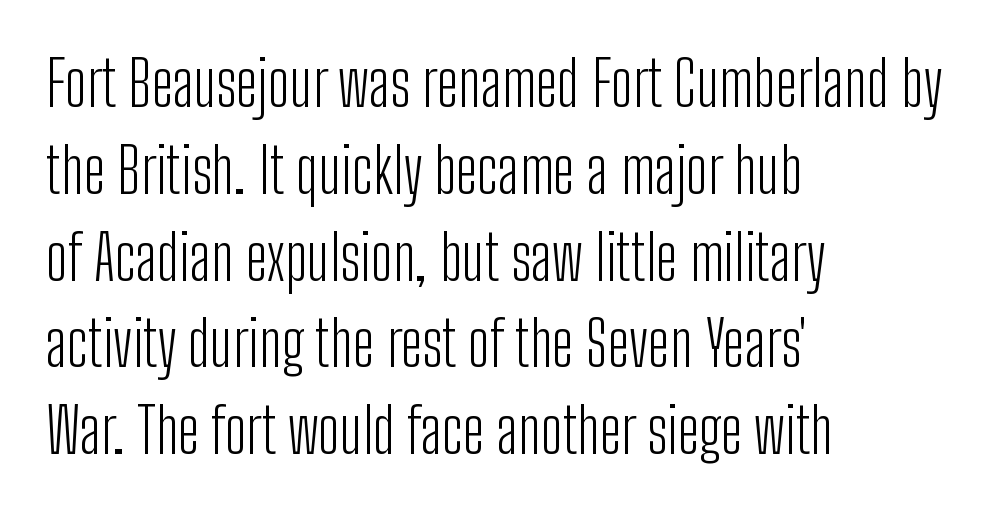
{"serif": "no", "italic": "no", "bold": "no", "weight": "light", "width": "condensed", "stroke_contrast": "low", "x_height": "medium", "monospaced": "no", "underline": "no", "align": "left", "line_spacing": "normal", "line_spacing_ratio": 1.4, "letter_spacing": "normal", "letter_spacing_em": 0.0, "glyph_px": 62}
